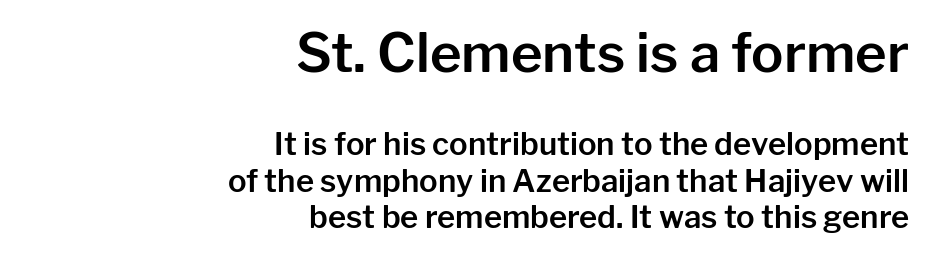
{"serif": "no", "italic": "no", "width": "normal", "stroke_contrast": "low", "x_height": "medium", "monospaced": "no", "underline": "no", "align": "right", "line_spacing_ratio": 1.17, "letter_spacing": "normal", "letter_spacing_em": 0.0, "larger_block": "first", "size_ratio": 1.74, "glyph_px": 54}
